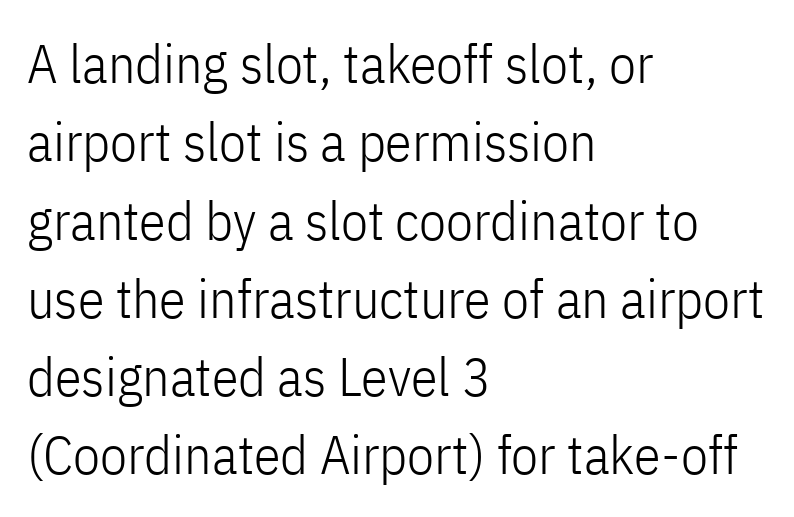
{"serif": "no", "italic": "no", "bold": "no", "weight": "light", "width": "condensed", "stroke_contrast": "low", "x_height": "medium", "monospaced": "no", "underline": "no", "align": "left", "line_spacing": "normal", "line_spacing_ratio": 1.45, "letter_spacing": "normal", "letter_spacing_em": 0.0, "glyph_px": 54}
